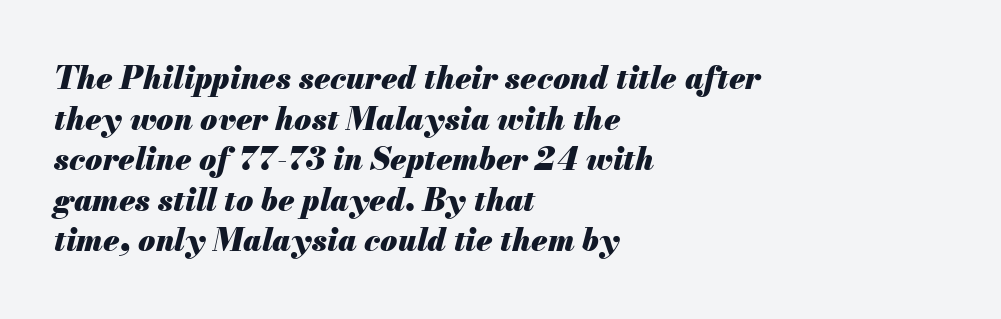
Q: Is the text bold? A: Yes.
Q: Is the text italic (slanted)? A: Yes, it leans right by about 13 degrees.
Q: Is the text underlined? A: No.
Q: How is the paragraph aligned? A: Left-aligned.
Q: Is the spacing between letters normal or unusually wide? A: Normal.
Q: Is the spacing between lines tight, normal or loose? A: Normal.
Q: Width (condensed, normal, or wide)? A: Normal.
Q: Stroke contrast? A: Medium.
Q: x-height? A: Small.
Q: Monospaced? A: No.
